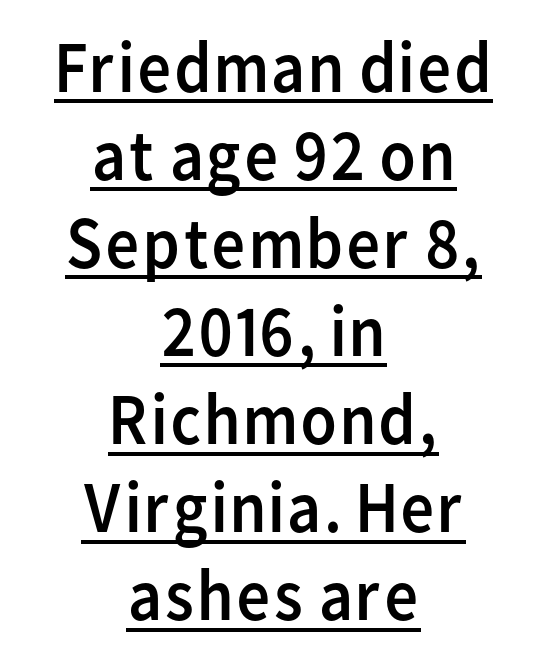
Q: Is the text bold? A: No.
Q: Is the text italic (slanted)? A: No, it is upright.
Q: Is the typeface a serif or a sans-serif typeface? A: Sans-serif.
Q: Is the text underlined? A: Yes.
Q: How is the paragraph aligned? A: Centered.
Q: Is the spacing between letters normal or unusually wide? A: Normal.
Q: Width (condensed, normal, or wide)? A: Normal.
Q: Stroke contrast? A: Low.
Q: x-height? A: Medium.
Q: Monospaced? A: No.
